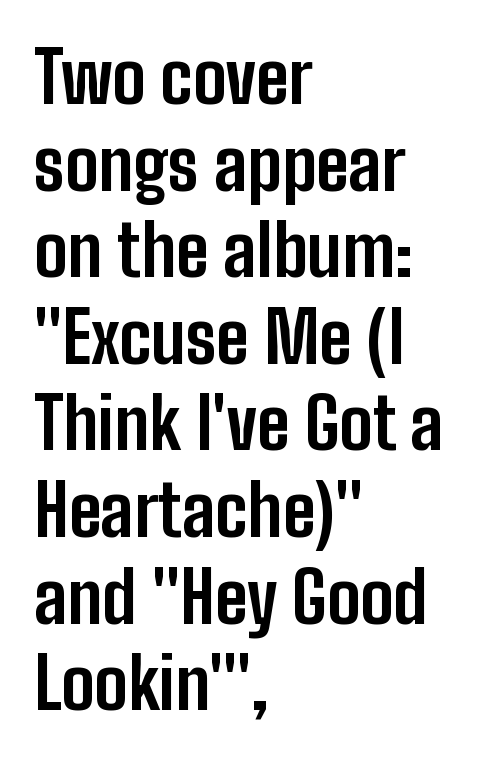
The image shows 71 px bold, condensed sans-serif type, upright; set left-aligned, line spacing 1.22x, normal letter spacing, not underlined; low stroke contrast and a medium x-height.
